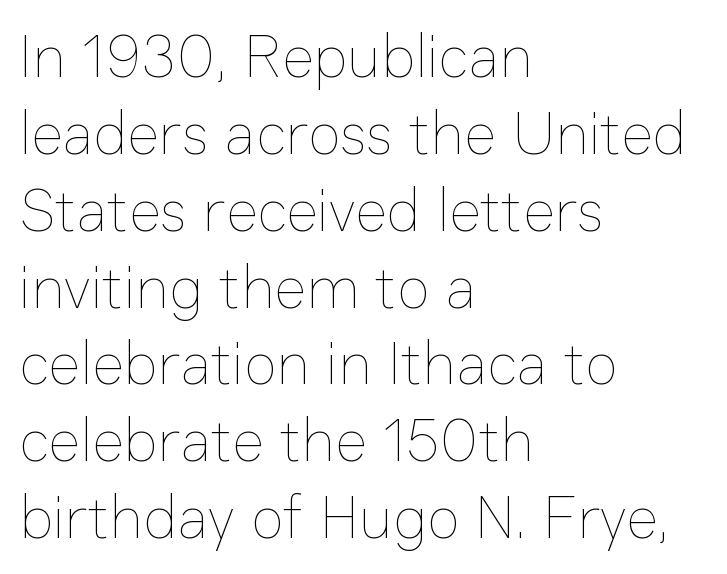
{"italic": "no", "bold": "no", "weight": "thin", "width": "normal", "stroke_contrast": "low", "x_height": "medium", "monospaced": "no", "underline": "no", "align": "left", "line_spacing": "normal", "line_spacing_ratio": 1.26, "letter_spacing": "normal", "letter_spacing_em": 0.0, "glyph_px": 61}
